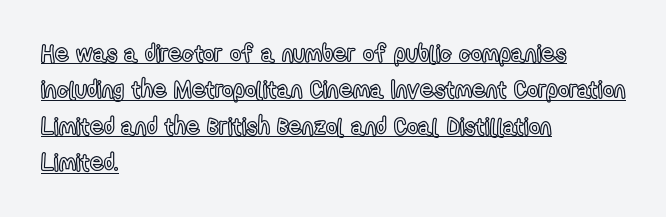
The image shows 24 px text type, upright; set left-aligned, normal line spacing (1.52x), normal letter spacing, underlined.
